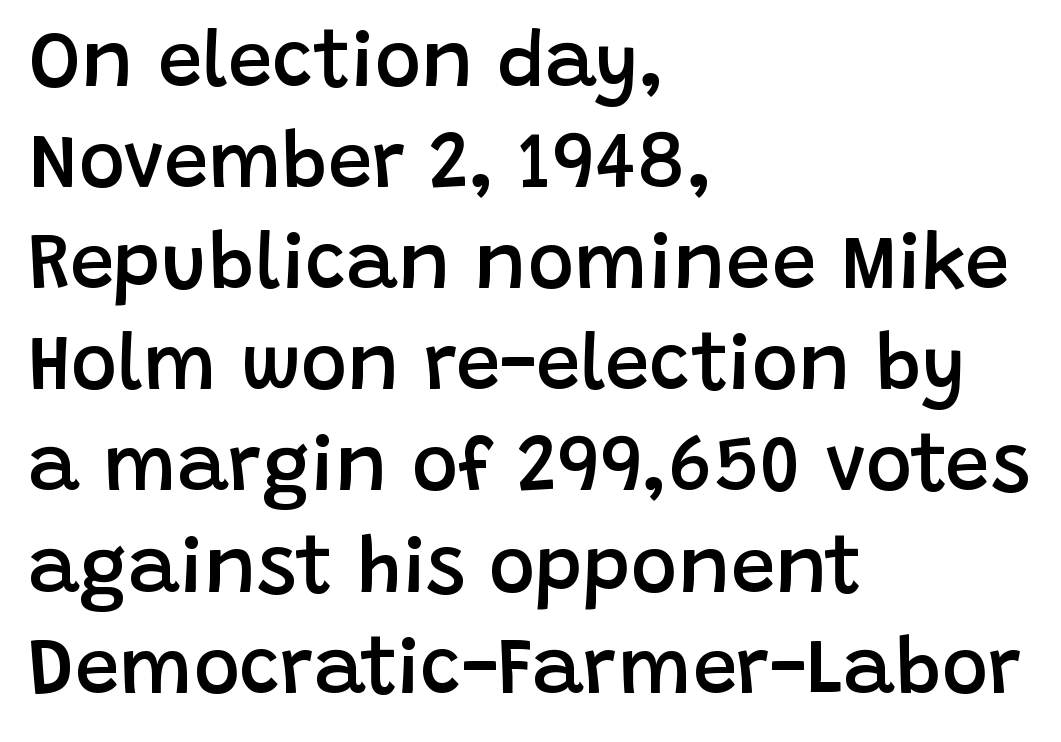
{"serif": "no", "italic": "no", "bold": "semi", "weight": "semibold", "width": "normal", "stroke_contrast": "low", "x_height": "large", "monospaced": "no", "underline": "no", "align": "left", "line_spacing": "normal", "line_spacing_ratio": 1.28, "letter_spacing": "normal", "letter_spacing_em": 0.0, "glyph_px": 79}
